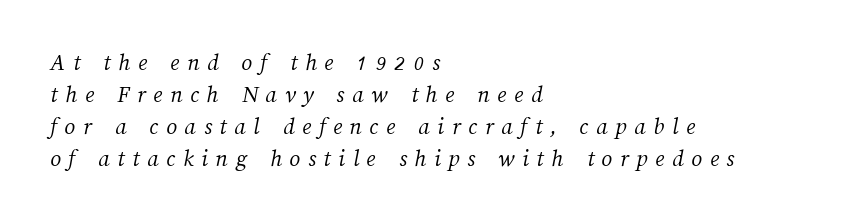
Q: Is the text bold? A: No.
Q: Is the text underlined? A: No.
Q: How is the paragraph aligned? A: Left-aligned.
Q: Is the spacing between letters normal or unusually wide? A: Unusually wide.
Q: Is the spacing between lines tight, normal or loose? A: Normal.
